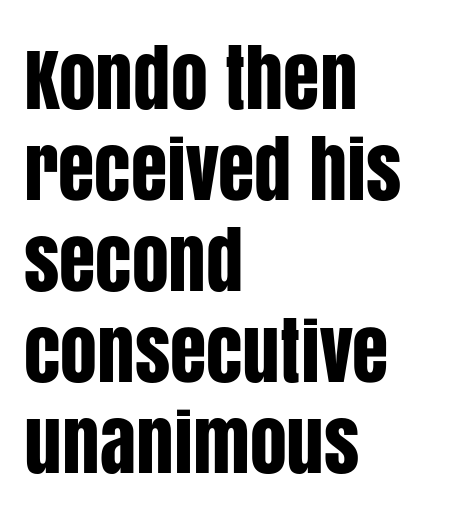
Italic: no, the glyphs are upright roman. Serif or sans? Sans — the stroke terminals are bare. Caption: standard tracking, unaltered. Unmarked baselines from the first word to the last. Is this a fixed-width face? No — the glyphs have proportional, varying widths. These lines are set flush left with a ragged right edge.
